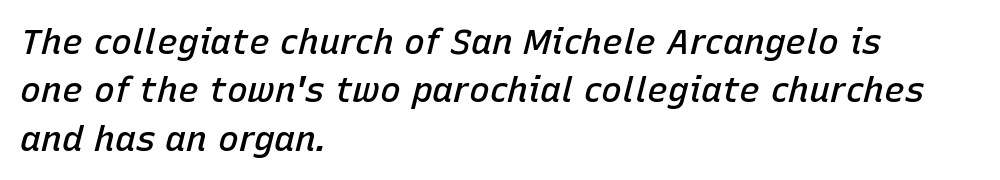
The image shows 35 px semibold type, italic (leaning right); set left-aligned, normal line spacing (1.38x), normal letter spacing, not underlined; low stroke contrast and a medium x-height.
